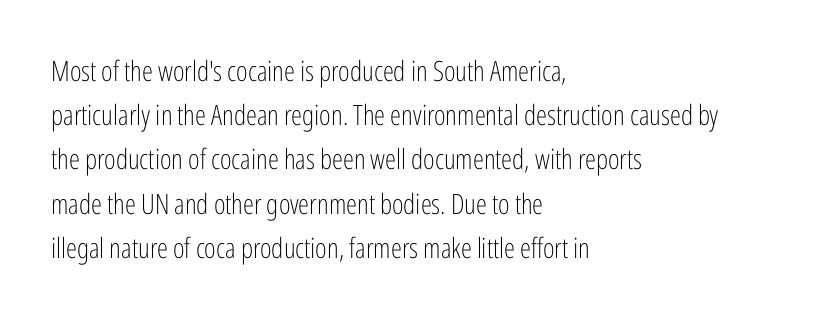
The image shows 28 px light, condensed sans-serif type, upright; set left-aligned, normal line spacing (1.58x), normal letter spacing, not underlined; low stroke contrast and a medium x-height.
